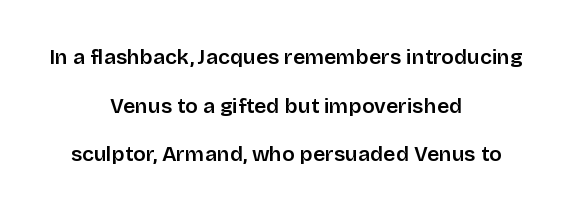
{"italic": "no", "bold": "semi", "underline": "no", "align": "center", "line_spacing": "loose", "line_spacing_ratio": 2.31, "letter_spacing": "normal", "letter_spacing_em": 0.0, "glyph_px": 21}
